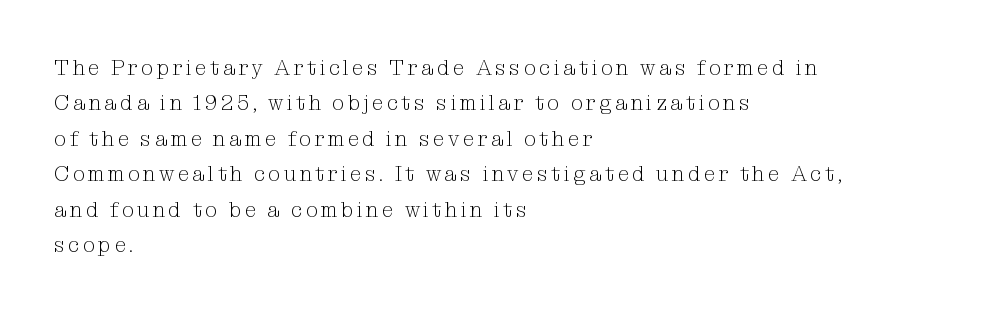
Q: Is the text bold? A: No.
Q: Is the text italic (slanted)? A: No, it is upright.
Q: Is the text underlined? A: No.
Q: How is the paragraph aligned? A: Left-aligned.
Q: Is the spacing between lines tight, normal or loose? A: Normal.
